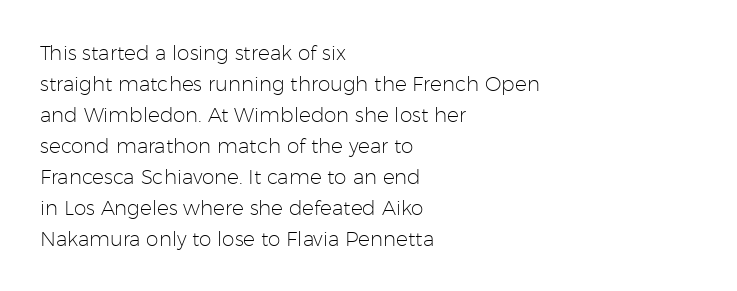
The image shows 20 px text type, upright; set left-aligned, normal line spacing (1.55x), normal letter spacing, not underlined.
